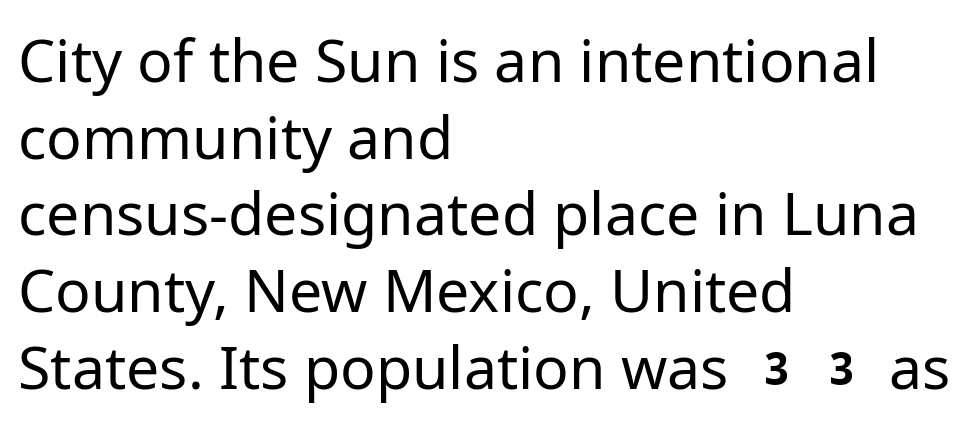
Q: Is the text bold? A: No.
Q: Is the text italic (slanted)? A: No, it is upright.
Q: Is the typeface a serif or a sans-serif typeface? A: Sans-serif.
Q: Is the text underlined? A: No.
Q: How is the paragraph aligned? A: Left-aligned.
Q: Is the spacing between letters normal or unusually wide? A: Normal.
Q: Is the spacing between lines tight, normal or loose? A: Normal.
Q: Width (condensed, normal, or wide)? A: Normal.
Q: Stroke contrast? A: Low.
Q: x-height? A: Medium.
Q: Monospaced? A: No.
